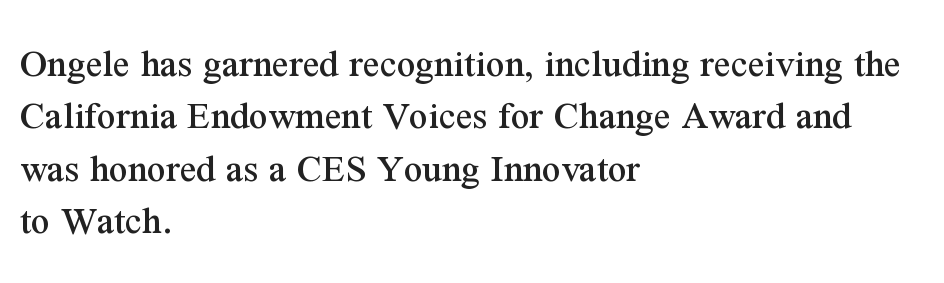
Q: Is the text italic (slanted)? A: No, it is upright.
Q: Is the typeface a serif or a sans-serif typeface? A: Serif.
Q: Is the text underlined? A: No.
Q: How is the paragraph aligned? A: Left-aligned.
Q: Is the spacing between letters normal or unusually wide? A: Normal.
Q: Is the spacing between lines tight, normal or loose? A: Normal.
Q: Width (condensed, normal, or wide)? A: Normal.
Q: Stroke contrast? A: Medium.
Q: x-height? A: Medium.
Q: Monospaced? A: No.
